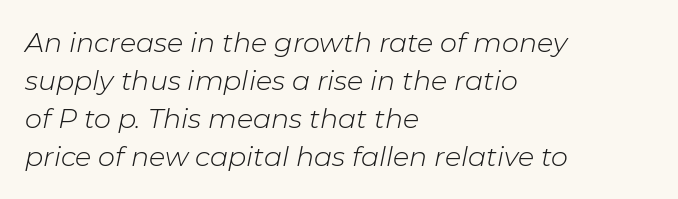
{"italic": "yes", "lean": "right", "slant_degrees": 11, "bold": "no", "underline": "no", "align": "left", "line_spacing": "normal", "line_spacing_ratio": 1.41, "letter_spacing": "normal", "letter_spacing_em": 0.0, "glyph_px": 27}
